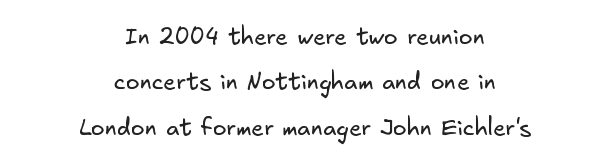
The image shows 23 px text type; set centered, loose line spacing (1.97x), normal letter spacing, not underlined.
